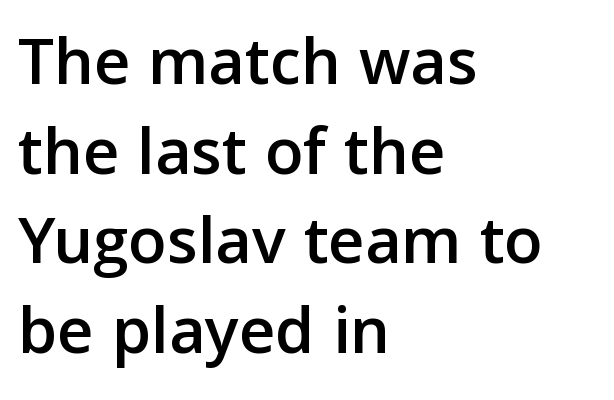
{"serif": "no", "italic": "no", "width": "normal", "stroke_contrast": "low", "x_height": "medium", "monospaced": "no", "underline": "no", "align": "left", "line_spacing": "normal", "line_spacing_ratio": 1.28, "letter_spacing": "normal", "letter_spacing_em": 0.0, "glyph_px": 70}
